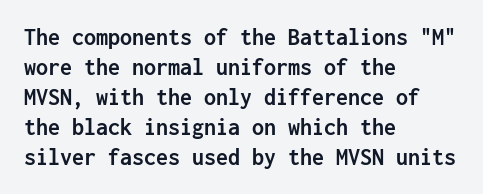
Q: Is the text bold? A: Yes.
Q: Is the text italic (slanted)? A: No, it is upright.
Q: Is the text underlined? A: No.
Q: How is the paragraph aligned? A: Left-aligned.
Q: Is the spacing between letters normal or unusually wide? A: Normal.
Q: Is the spacing between lines tight, normal or loose? A: Normal.
